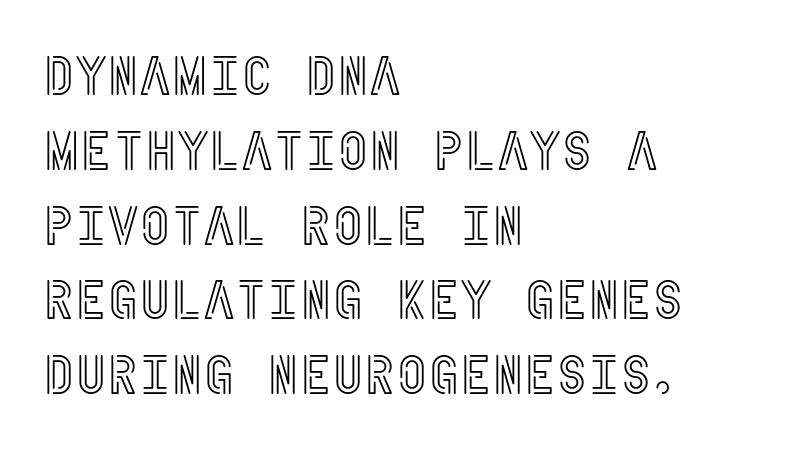
Each line starts at the same left margin while the right side varies. The letterforms sit shoulder to shoulder at normal distance. Characters remain perfectly vertical along every line. Decoration check: the copy has no underline. How would I describe the line gaps? Plain and ordinary.
